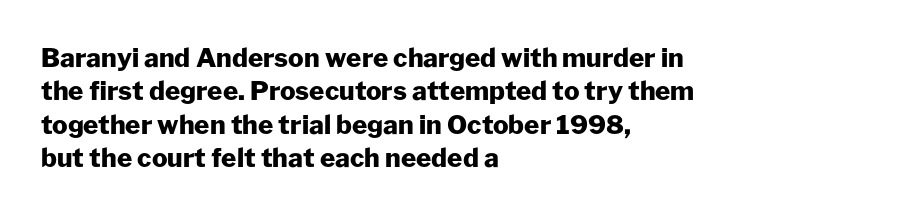
Q: Is the text bold? A: Yes.
Q: Is the text italic (slanted)? A: No, it is upright.
Q: Is the text underlined? A: No.
Q: How is the paragraph aligned? A: Left-aligned.
Q: Is the spacing between letters normal or unusually wide? A: Normal.
Q: Is the spacing between lines tight, normal or loose? A: Normal.
